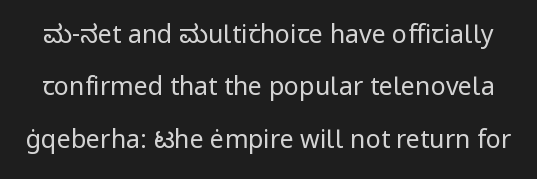
The image shows 25 px text type, upright; set loose line spacing (2.1x), normal letter spacing, not underlined.
